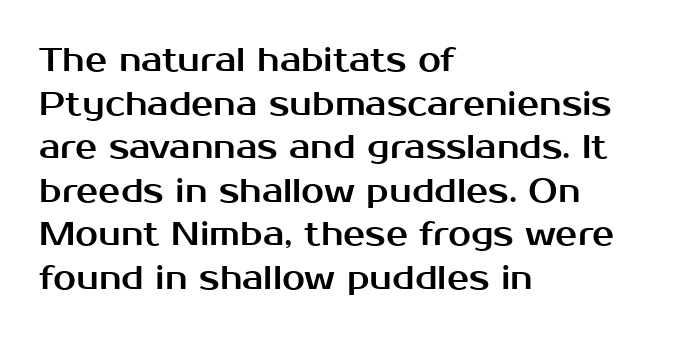
Q: Is the text italic (slanted)? A: No, it is upright.
Q: Is the typeface a serif or a sans-serif typeface? A: Sans-serif.
Q: Is the text underlined? A: No.
Q: How is the paragraph aligned? A: Left-aligned.
Q: Is the spacing between letters normal or unusually wide? A: Normal.
Q: Is the spacing between lines tight, normal or loose? A: Normal.
Q: Width (condensed, normal, or wide)? A: Normal.
Q: Stroke contrast? A: Medium.
Q: x-height? A: Medium.
Q: Monospaced? A: No.
